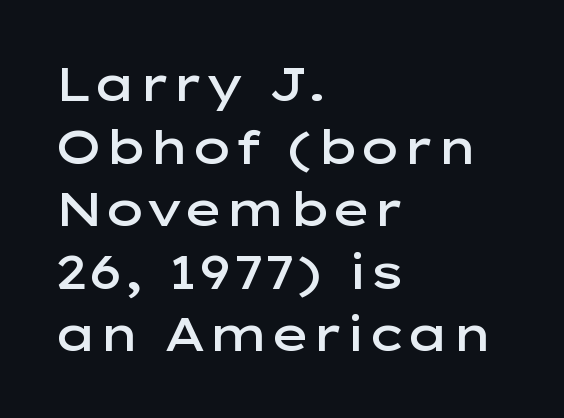
A typesetter would label this face a sans. Heft: intermediate — a semibold. One-word summary of the alignment: left. The letters advance in unequal steps, a hallmark of proportional type. The baseline area is clear. The line-height multiplier appears to be the usual default.
